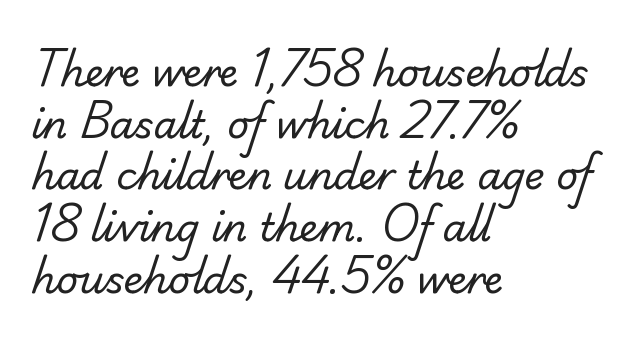
{"serif": "no", "bold": "no", "weight": "regular", "width": "normal", "stroke_contrast": "low", "x_height": "small", "monospaced": "no", "underline": "no", "align": "left", "line_spacing": "normal", "line_spacing_ratio": 1.36, "letter_spacing": "normal", "letter_spacing_em": 0.0, "glyph_px": 38}
